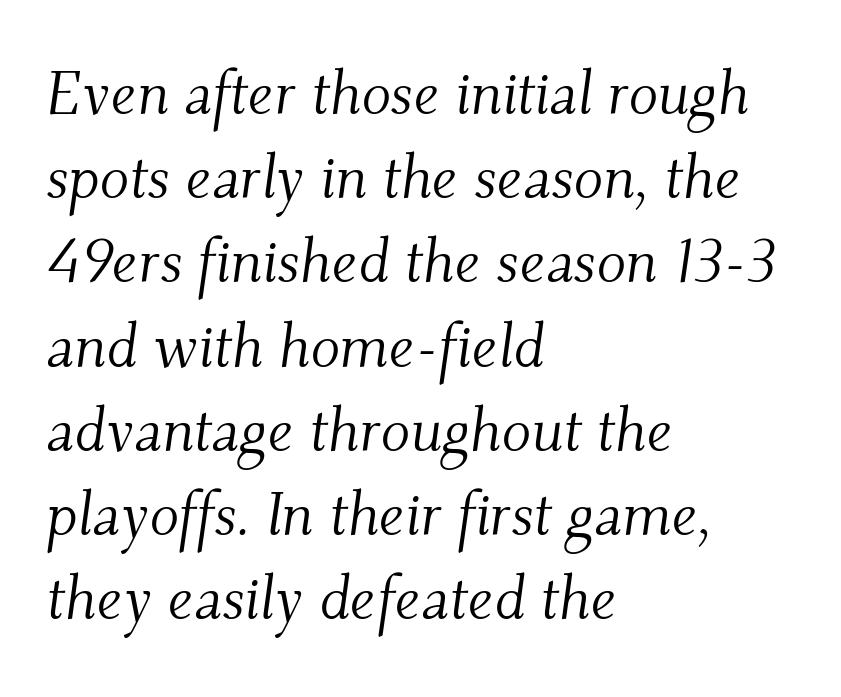
The image shows 61 px light serif type, italic (leaning right); set left-aligned, normal line spacing (1.38x), normal letter spacing, not underlined; medium stroke contrast and a small x-height.
